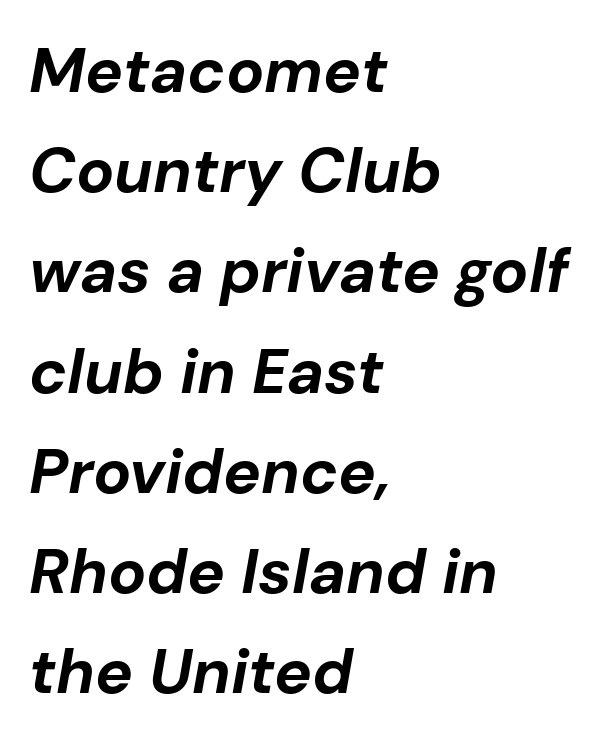
The image shows 63 px bold type, italic (leaning right); set left-aligned, normal line spacing (1.59x), normal letter spacing, not underlined; low stroke contrast and a medium x-height.
